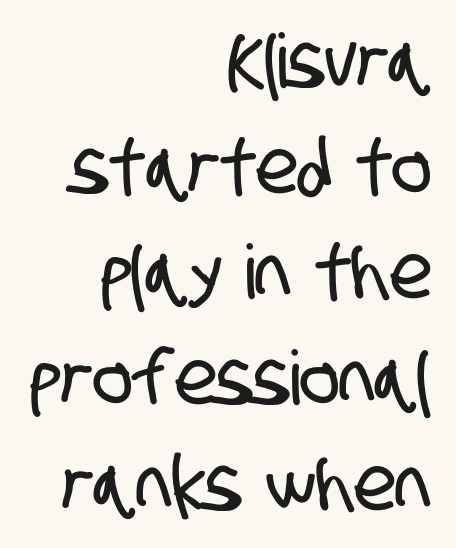
Evenly set lines give the paragraph a standard silhouette. A student would call this right alignment; a typographer would say flush right, rag left. Quick note: underline off. Is this a sans? Yes — the strokes have no serifs.
